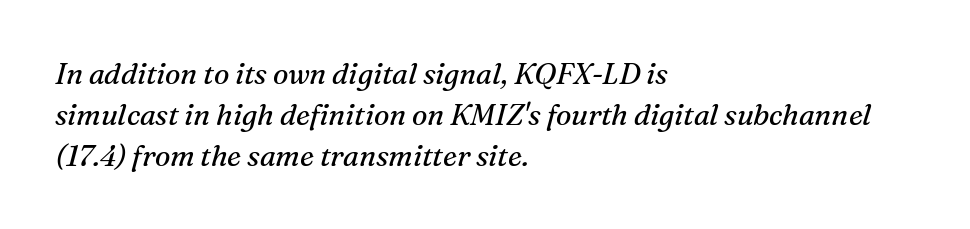
The image shows 29 px regular-weight serif type, italic (leaning right); set left-aligned, normal line spacing (1.41x), normal letter spacing, not underlined; medium stroke contrast and a medium x-height.
